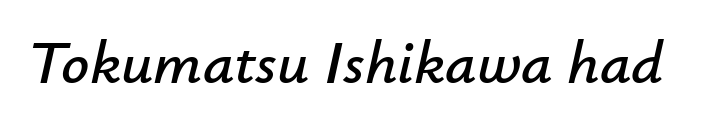
The image shows 62 px text type, italic (leaning right); set normal letter spacing, not underlined; low stroke contrast and a small x-height.
